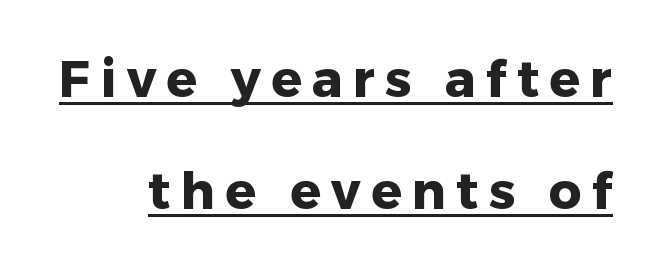
Nope, no serifs anywhere on these letters. Note the varied advance widths — an 'i' is clearly narrower than an 'm'. The typesetter has applied underlining to the passage shown. The lettering stays uniformly vertical, giving the passage a roman look. Leading: increased. Every letter is thick-stroked: bold, no question.
